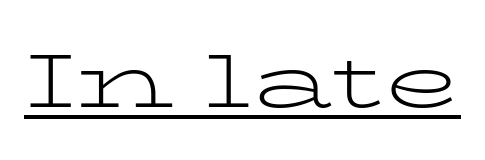
Q: Is the text bold? A: No.
Q: Is the text italic (slanted)? A: No, it is upright.
Q: Is the typeface a serif or a sans-serif typeface? A: Serif.
Q: Is the text underlined? A: Yes.
Q: Is the spacing between letters normal or unusually wide? A: Normal.
Q: Width (condensed, normal, or wide)? A: Wide.
Q: Stroke contrast? A: Low.
Q: x-height? A: Medium.
Q: Monospaced? A: No.
